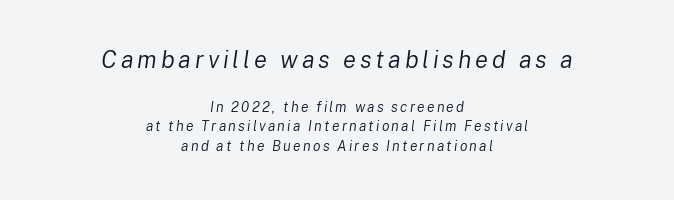
{"italic": "yes", "lean": "right", "slant_degrees": 8, "bold": "no", "underline": "no", "align": "center", "line_spacing": "normal", "line_spacing_ratio": 1.4, "larger_block": "first", "size_ratio": 1.71, "glyph_px": 24}
